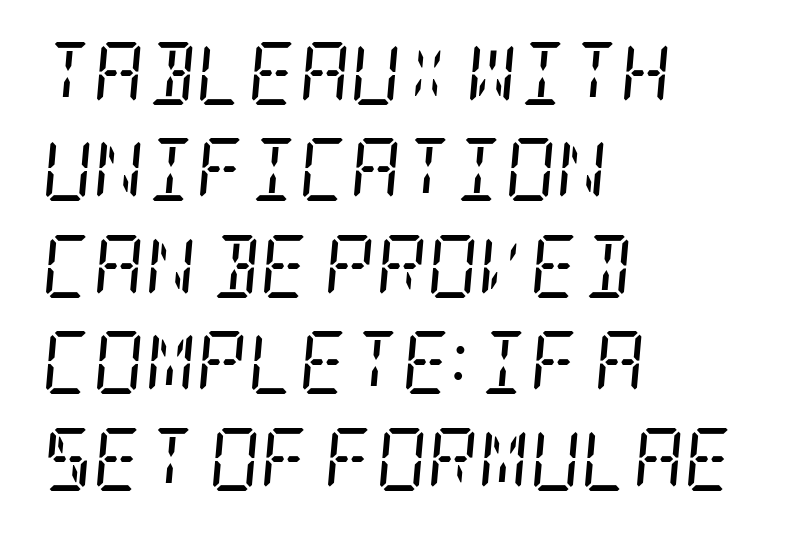
Every row of glyphs begins at an identical x-position on the left. Words appear dense and cohesive because spacing is normal. The passage shown stacks its lines at a standard gap. Weight: in the light-to-regular range. Unmarked baselines from the first word to the last. The letters are slanted; this is an italic face.
